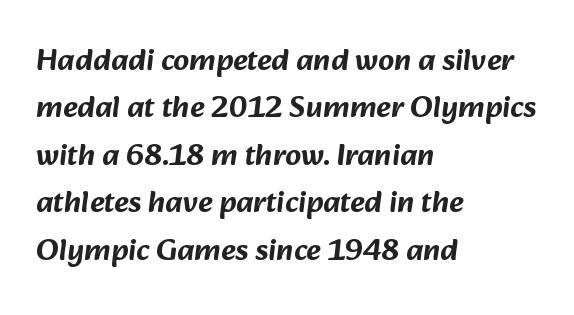
The image shows 31 px sans-serif type; set left-aligned, normal line spacing (1.53x), normal letter spacing, not underlined; low stroke contrast and a medium x-height.
